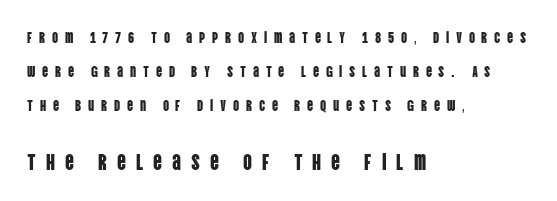
Plain, unruled lines of type. Upright lettering throughout. Inter-character spacing is expanded well beyond the font's built-in metrics. Does the bottom block carry the larger type? Yes, it does. Successive baselines arrive slowly, with a big drop between each.
